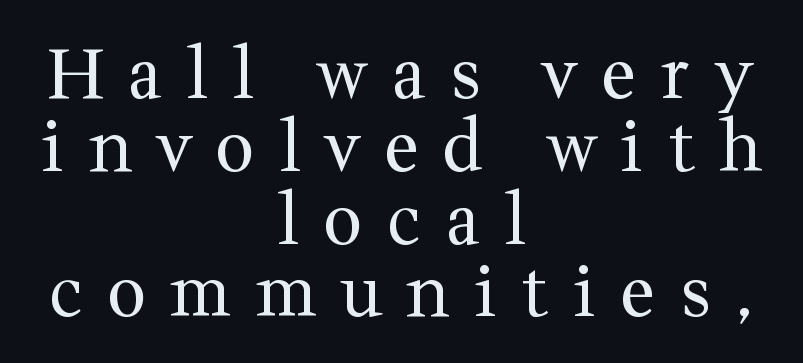
Q: Is the text bold? A: No.
Q: Is the text italic (slanted)? A: No, it is upright.
Q: Is the typeface a serif or a sans-serif typeface? A: Serif.
Q: Is the text underlined? A: No.
Q: How is the paragraph aligned? A: Centered.
Q: Is the spacing between letters normal or unusually wide? A: Unusually wide.
Q: Is the spacing between lines tight, normal or loose? A: Tight.
Q: Width (condensed, normal, or wide)? A: Normal.
Q: Stroke contrast? A: Medium.
Q: x-height? A: Medium.
Q: Monospaced? A: No.
